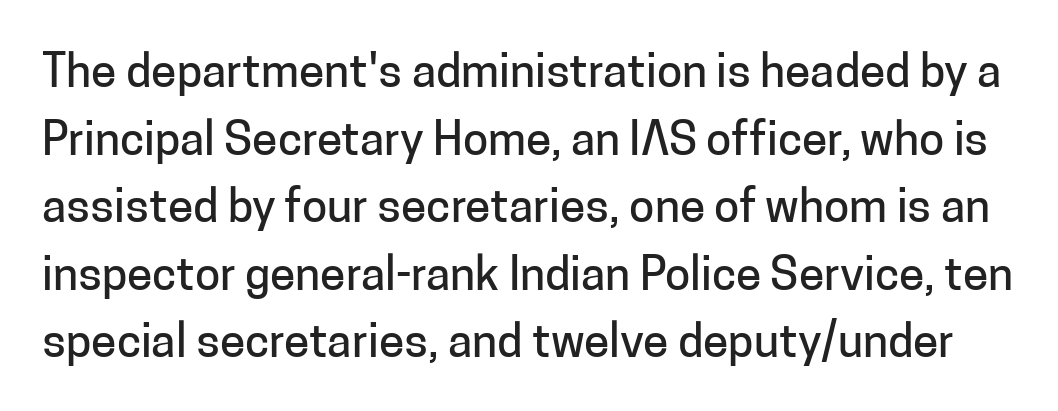
Underlining? Definitely not there. The rendering uses a moderate line-height, typical for paragraphs. A typesetter would label this face a sans. You could not count columns in this text — the font is proportionally spaced. It's the straight-up-and-down kind of type. Compared with typical body copy, the letter spacing here is the same.
